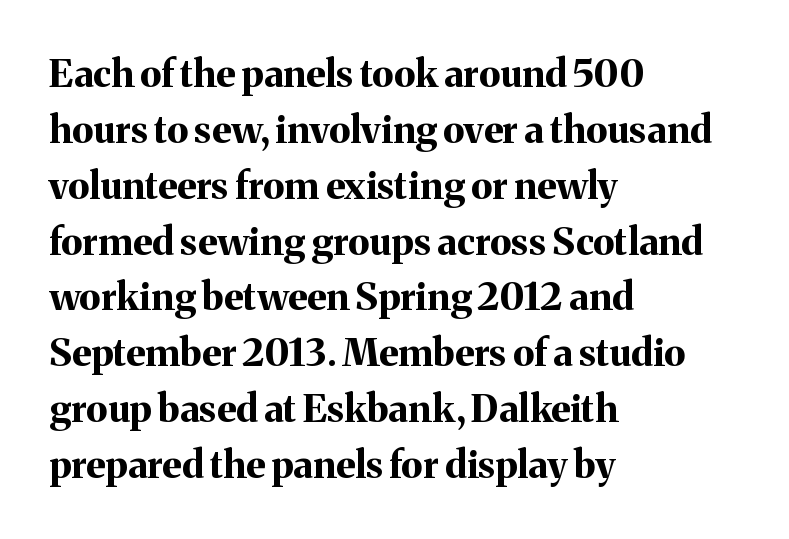
Q: Is the text bold? A: Yes.
Q: Is the text italic (slanted)? A: No, it is upright.
Q: Is the typeface a serif or a sans-serif typeface? A: Serif.
Q: Is the text underlined? A: No.
Q: How is the paragraph aligned? A: Left-aligned.
Q: Is the spacing between letters normal or unusually wide? A: Normal.
Q: Is the spacing between lines tight, normal or loose? A: Normal.
Q: Width (condensed, normal, or wide)? A: Normal.
Q: Stroke contrast? A: Medium.
Q: x-height? A: Medium.
Q: Monospaced? A: No.
